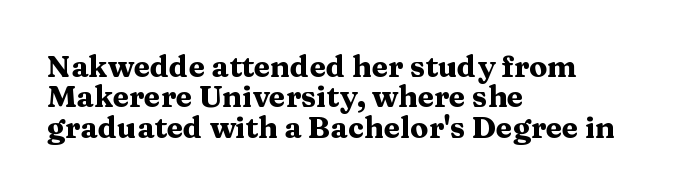
The image shows 30 px heavy, wide serif type, upright; set left-aligned, tight line spacing (1.01x), normal letter spacing, not underlined; medium stroke contrast and a medium x-height.
